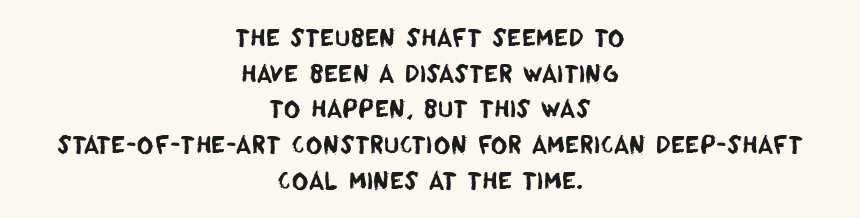
{"underline": "no", "align": "center", "line_spacing": "normal", "line_spacing_ratio": 1.55, "letter_spacing": "normal", "letter_spacing_em": 0.0, "glyph_px": 23}
